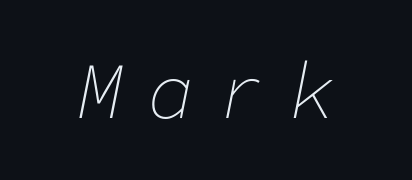
Q: Is the text bold? A: No.
Q: Is the text italic (slanted)? A: Yes, it leans right by about 11 degrees.
Q: Is the text underlined? A: No.
Q: Is the spacing between letters normal or unusually wide? A: Unusually wide.
Q: Width (condensed, normal, or wide)? A: Normal.
Q: Stroke contrast? A: Low.
Q: x-height? A: Medium.
Q: Monospaced? A: Yes.
